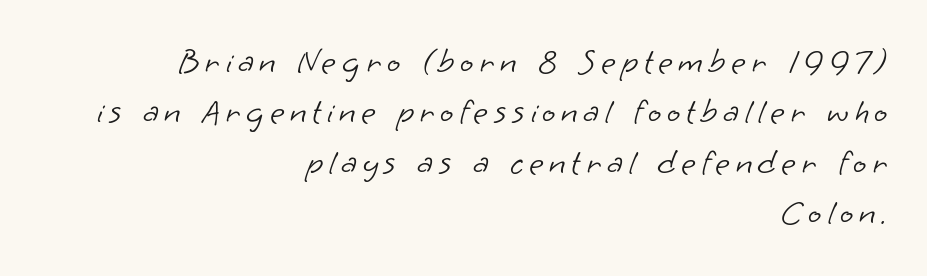
The image shows 35 px light sans-serif type; set right-aligned, normal line spacing (1.44x), not underlined; low stroke contrast and a small x-height.
